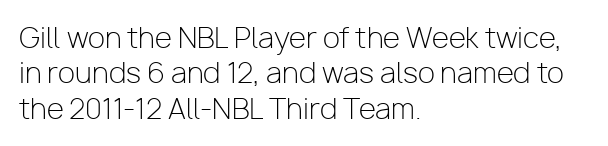
Spacing between characters is what you'd get straight out of the box. This block has exactly the height ordinary leading produces. The letterforms sit at book weight or below. Posture: upright roman. The rendering uses natural spacing where letterforms have individual widths. Quick note: underline off.
